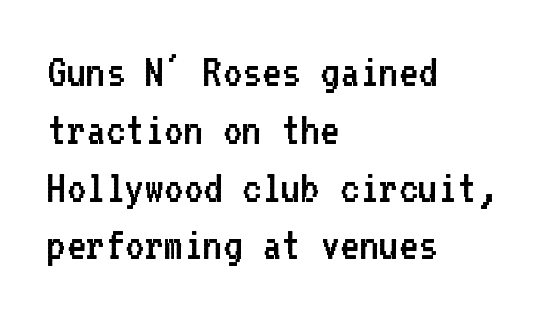
The lines are quadded left. Do the characters align in a grid? Yes, the font is monospaced. Bare-footed words on every line. Characters follow at the spacing the type designer built in. If you drew a line through each stem, it would be perfectly vertical. Typographically, this falls in the sans-serif category.
